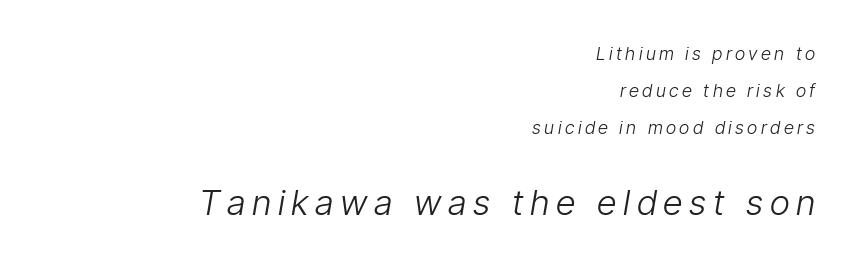
The image shows 35 px light, condensed type, italic (leaning right); set right-aligned, loose line spacing (2.06x), not underlined; the second (bottom) block is 1.94x larger; low stroke contrast and a medium x-height.
